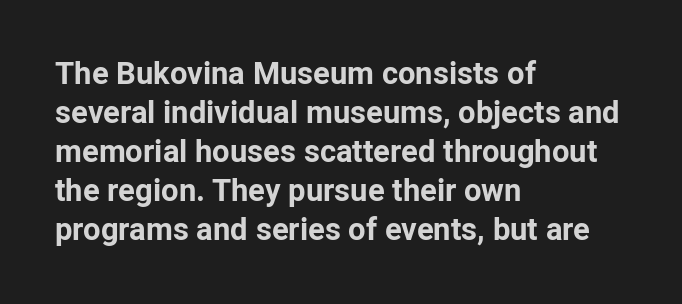
{"serif": "no", "italic": "no", "bold": "yes", "weight": "bold", "width": "normal", "stroke_contrast": "low", "x_height": "medium", "monospaced": "no", "underline": "no", "align": "left", "line_spacing": "normal", "line_spacing_ratio": 1.26, "letter_spacing": "normal", "letter_spacing_em": 0.0, "glyph_px": 31}
